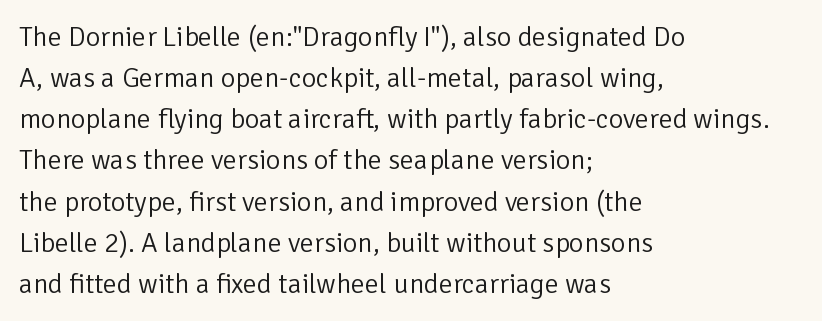
The image shows 28 px light sans-serif type, upright; set left-aligned, normal line spacing (1.47x), normal letter spacing, not underlined; low stroke contrast and a medium x-height.
